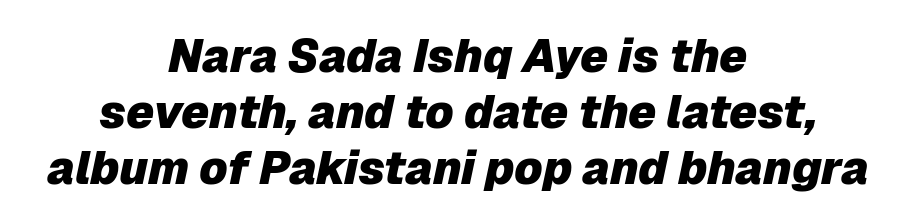
The image shows 46 px heavy type, italic (leaning right); set centered, line spacing 1.22x, normal letter spacing, not underlined; low stroke contrast and a medium x-height.
